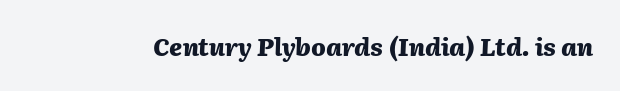
Q: Is the text bold? A: Yes.
Q: Is the text italic (slanted)? A: Yes, it leans right by about 2 degrees.
Q: Is the text underlined? A: No.
Q: Is the spacing between letters normal or unusually wide? A: Normal.
